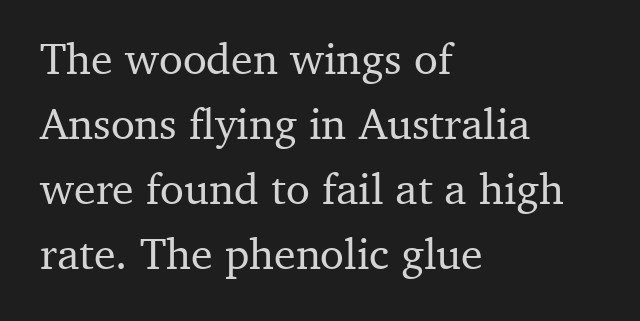
Stroke terminals: seriffed. Students, note that the glyphs here touch the page at normal intervals. A bare baseline throughout the passage. You can tell it's not italic because the verticals are truly vertical. Leftover space on each line is placed entirely after the last word.
